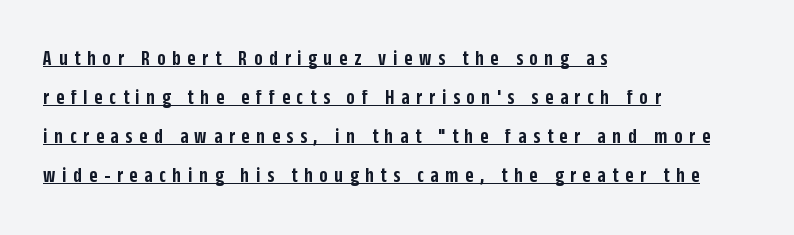
Posture: vertical. This is underlined copy, the kind a proofreader might mark for attention. Typeset ragged right — the left edge is the straight one. The rendering uses a semibold face; strokes are thickened but not to full bold. Characters follow at a spacing far wider than the type designer built in.
